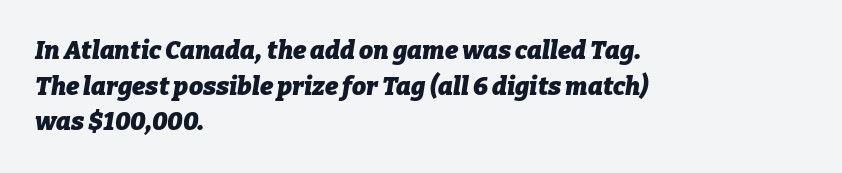
Q: Is the text bold? A: Yes.
Q: Is the text italic (slanted)? A: Yes, it leans right by about 9 degrees.
Q: Is the text underlined? A: No.
Q: How is the paragraph aligned? A: Left-aligned.
Q: Is the spacing between letters normal or unusually wide? A: Normal.
Q: Is the spacing between lines tight, normal or loose? A: Normal.
